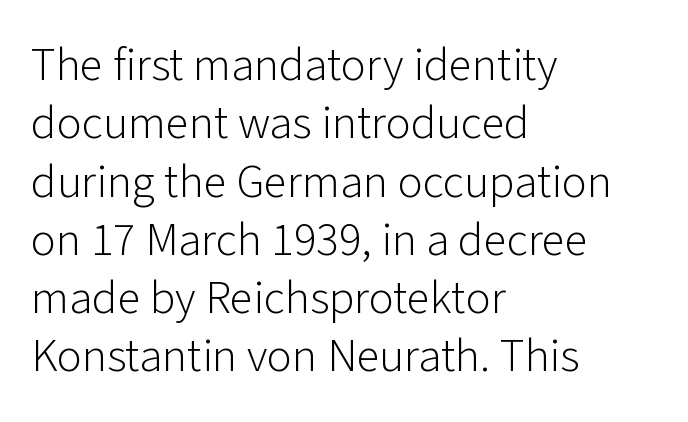
Q: Is the text bold? A: No.
Q: Is the text italic (slanted)? A: No, it is upright.
Q: Is the typeface a serif or a sans-serif typeface? A: Sans-serif.
Q: Is the text underlined? A: No.
Q: How is the paragraph aligned? A: Left-aligned.
Q: Is the spacing between letters normal or unusually wide? A: Normal.
Q: Width (condensed, normal, or wide)? A: Normal.
Q: Stroke contrast? A: Low.
Q: x-height? A: Medium.
Q: Monospaced? A: No.
